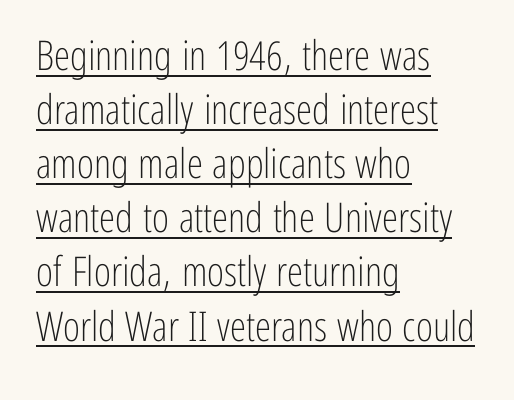
The font family rendered here belongs to the sans-serif group. Italic: no, the glyphs are upright roman. You could not count columns in this text — the font is proportionally spaced. Short and long lines alike share a common starting point at left. The tracking reads as untouched default to a designer's eye.
